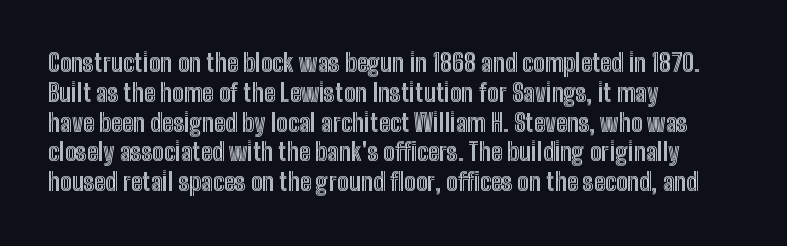
This sample uses an upright cut, with every glyph sitting square on the baseline. The space beneath each line is pristine and unruled. Short note: letters normally spaced. A classic flush-left, rag-right setting is used for this passage.
